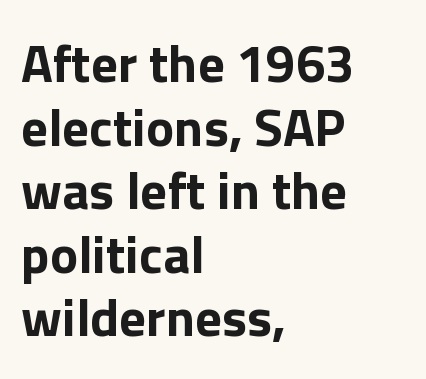
{"serif": "no", "italic": "no", "bold": "yes", "weight": "bold", "width": "normal", "x_height": "medium", "monospaced": "no", "underline": "no", "align": "left", "line_spacing_ratio": 1.2, "letter_spacing": "normal", "letter_spacing_em": 0.0, "glyph_px": 53}
